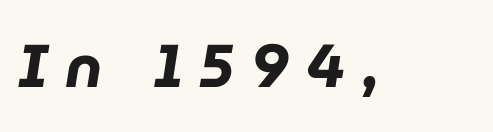
Q: Is the text bold? A: Yes.
Q: Is the text italic (slanted)? A: Yes, it leans right by about 9 degrees.
Q: Is the text underlined? A: No.
Q: Is the spacing between letters normal or unusually wide? A: Unusually wide.
Q: Width (condensed, normal, or wide)? A: Normal.
Q: Stroke contrast? A: Low.
Q: x-height? A: Medium.
Q: Monospaced? A: No.
